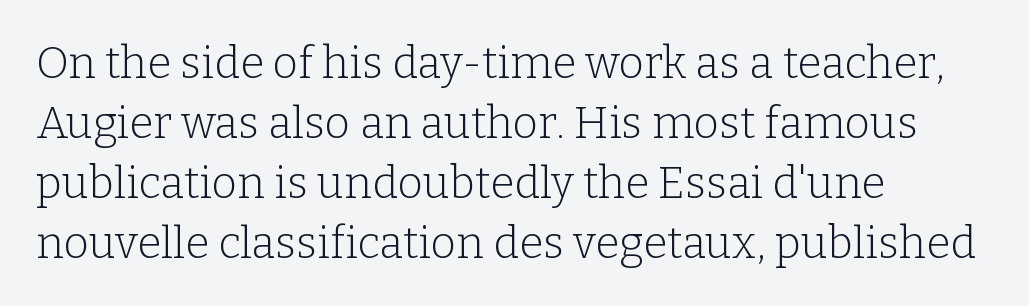
{"serif": "yes", "italic": "no", "bold": "no", "weight": "light", "width": "normal", "stroke_contrast": "low", "x_height": "medium", "monospaced": "no", "underline": "no", "align": "left", "line_spacing": "normal", "line_spacing_ratio": 1.36, "letter_spacing": "normal", "letter_spacing_em": 0.0, "glyph_px": 44}
